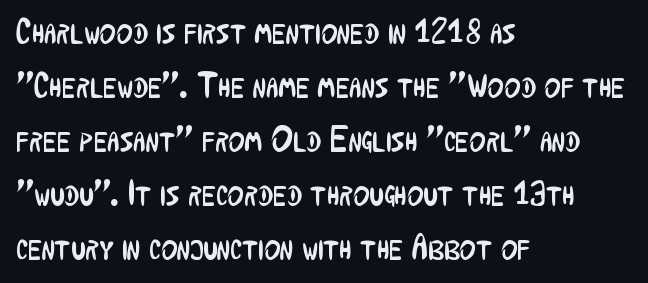
Type style note: lacks serifs. Between one letter and the next there's only the usual sliver of space. This rendering uses left alignment, leaving the right contour irregular. Normally led — the rows are evenly, conventionally spaced. Descenders are the only things crossing below the line.
